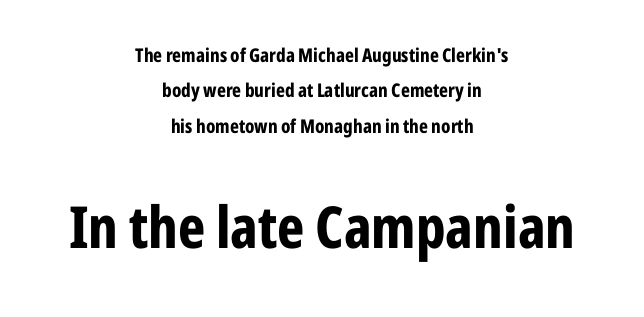
{"serif": "no", "italic": "no", "bold": "yes", "weight": "bold", "width": "condensed", "stroke_contrast": "low", "x_height": "medium", "monospaced": "no", "underline": "no", "align": "center", "line_spacing_ratio": 1.86, "letter_spacing": "normal", "letter_spacing_em": 0.0, "larger_block": "second", "size_ratio": 3.05, "glyph_px": 58}
